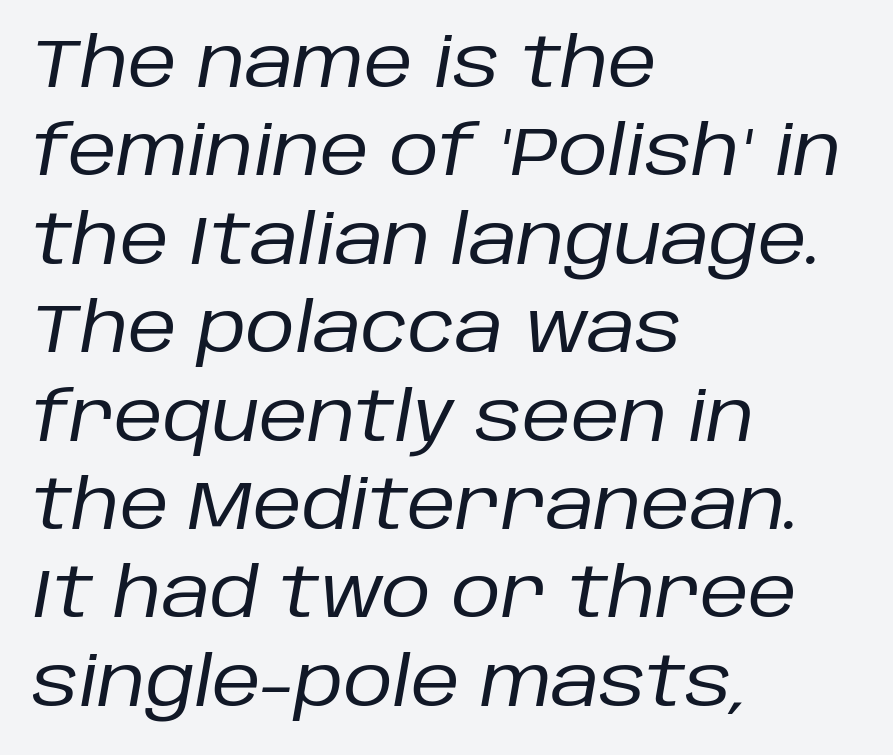
A bare baseline throughout the passage. The letterforms sit shoulder to shoulder at normal distance. Note the varied advance widths — an 'i' is clearly narrower than an 'm'. Think standard paragraph weight, or any step lighter than that. The passage is arranged the way most books set body copy — flush left. Leading: standard.
